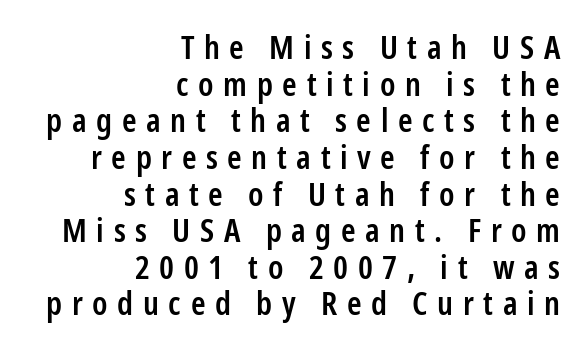
Vertically, the passage feels compressed, each row crowding the next. I'd describe the lettering as semibold — firm but not a full bold. Observe the wide spacing: letters keep a clear distance from each other. The specimen omits any rule beneath the text block's lines. These lines stack with their right ends in a neat column. Stroke terminals: plain, sans-serif.
